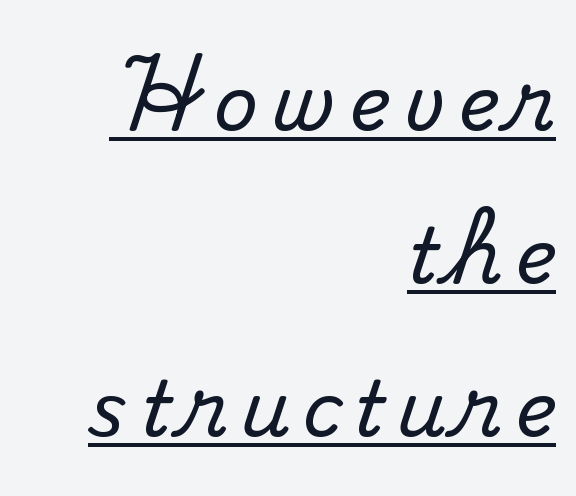
{"serif": "yes", "width": "normal", "stroke_contrast": "medium", "x_height": "small", "monospaced": "no", "underline": "yes", "align": "right", "line_spacing": "loose", "line_spacing_ratio": 1.99, "glyph_px": 77}
